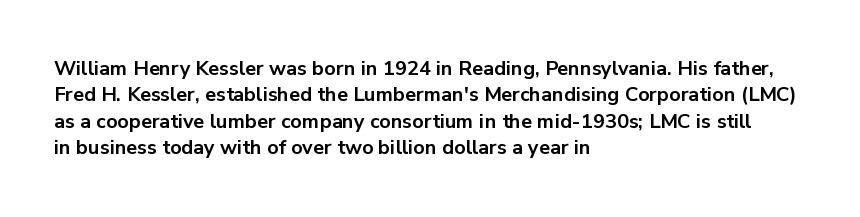
Q: Is the text bold? A: Yes.
Q: Is the text italic (slanted)? A: No, it is upright.
Q: Is the text underlined? A: No.
Q: How is the paragraph aligned? A: Left-aligned.
Q: Is the spacing between letters normal or unusually wide? A: Normal.
Q: Is the spacing between lines tight, normal or loose? A: Normal.
